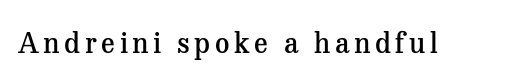
The letters carry serifs — small finishing strokes at the ends of their stems. Its strokes are somewhat broadened, the hallmark of semibold type. Note the varied advance widths — an 'i' is clearly narrower than an 'm'. If you drew a line through each stem, it would be perfectly vertical.
